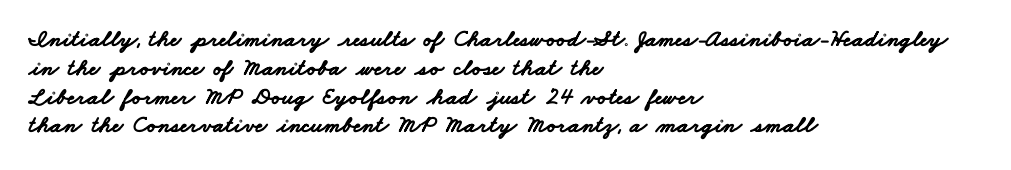
The image shows 24 px bold type; set left-aligned, line spacing 1.2x, normal letter spacing, not underlined.
